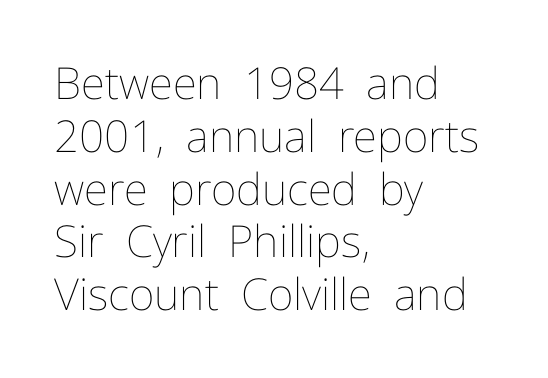
{"italic": "no", "bold": "no", "weight": "thin", "width": "normal", "stroke_contrast": "low", "x_height": "medium", "monospaced": "no", "underline": "no", "align": "left", "line_spacing_ratio": 1.2, "letter_spacing": "normal", "letter_spacing_em": 0.0, "glyph_px": 44}
